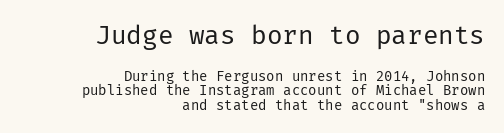
Q: Is the text bold? A: No.
Q: Is the text italic (slanted)? A: No, it is upright.
Q: Is the text underlined? A: No.
Q: How is the paragraph aligned? A: Right-aligned.
Q: Is the spacing between letters normal or unusually wide? A: Normal.
Q: Is the spacing between lines tight, normal or loose? A: Tight.
Q: Which block of text is set in a larger size, the first (top) or the second (bottom)? A: The first (top) one.
